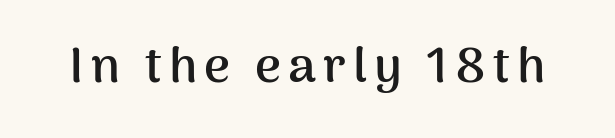
Italic: no, the glyphs are upright roman. These lines are rendered in a variable-pitch font. Regarding serifs, this sample does without them. Bold? Absolutely — the strokes are thick and heavy. The string is rendered with underlining switched off.
